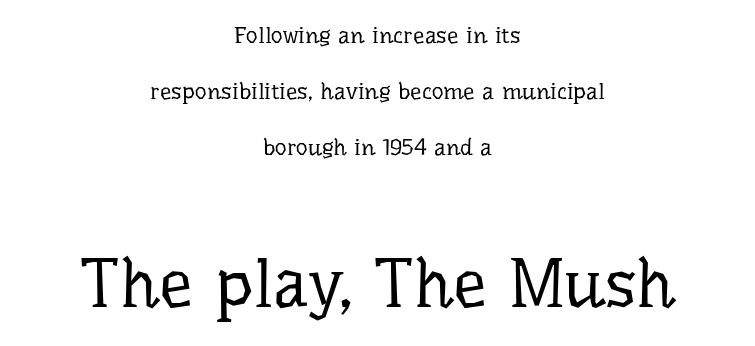
Q: Is the text bold? A: No.
Q: Is the text italic (slanted)? A: No, it is upright.
Q: Is the typeface a serif or a sans-serif typeface? A: Serif.
Q: Is the text underlined? A: No.
Q: How is the paragraph aligned? A: Centered.
Q: Is the spacing between letters normal or unusually wide? A: Normal.
Q: Is the spacing between lines tight, normal or loose? A: Loose.
Q: Which block of text is set in a larger size, the first (top) or the second (bottom)? A: The second (bottom) one.
Q: Width (condensed, normal, or wide)? A: Normal.
Q: Stroke contrast? A: Low.
Q: x-height? A: Medium.
Q: Monospaced? A: No.
